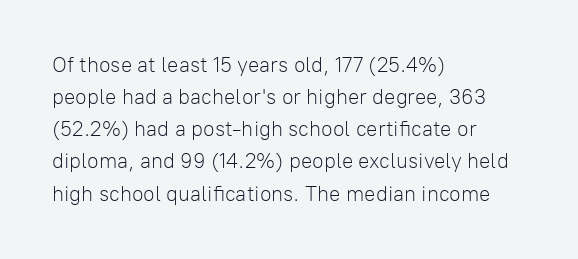
{"italic": "no", "bold": "no", "underline": "no", "align": "left", "line_spacing": "normal", "line_spacing_ratio": 1.53, "letter_spacing": "normal", "letter_spacing_em": 0.0, "glyph_px": 21}
